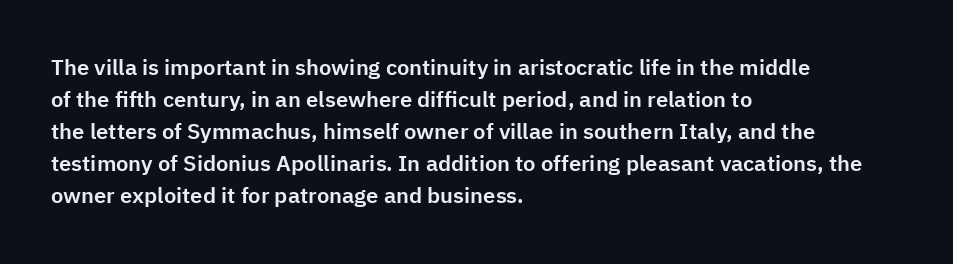
Q: Is the text italic (slanted)? A: No, it is upright.
Q: Is the text underlined? A: No.
Q: How is the paragraph aligned? A: Left-aligned.
Q: Is the spacing between letters normal or unusually wide? A: Normal.
Q: Is the spacing between lines tight, normal or loose? A: Normal.
